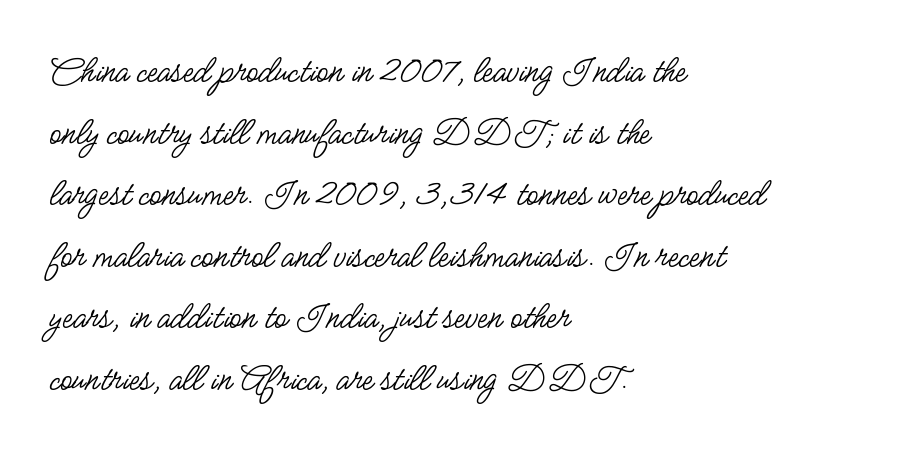
The image shows 39 px regular-weight, condensed sans-serif type; set left-aligned, normal line spacing (1.58x), normal letter spacing, not underlined; low stroke contrast and a small x-height.
